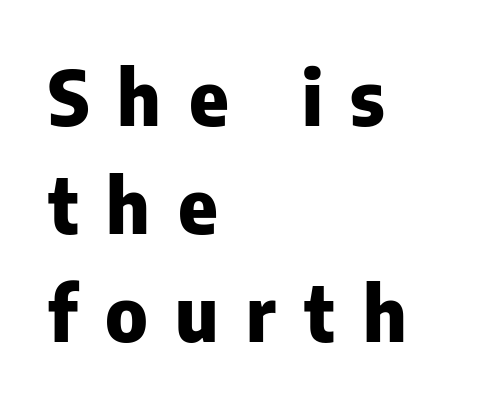
Q: Is the text bold? A: Yes.
Q: Is the text italic (slanted)? A: No, it is upright.
Q: Is the typeface a serif or a sans-serif typeface? A: Sans-serif.
Q: Is the text underlined? A: No.
Q: How is the paragraph aligned? A: Left-aligned.
Q: Is the spacing between letters normal or unusually wide? A: Unusually wide.
Q: Is the spacing between lines tight, normal or loose? A: Normal.
Q: Width (condensed, normal, or wide)? A: Normal.
Q: Stroke contrast? A: Low.
Q: x-height? A: Medium.
Q: Monospaced? A: No.
